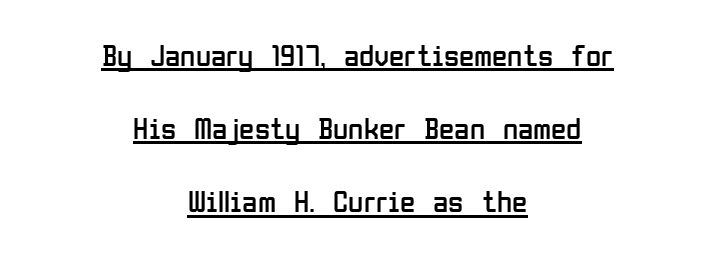
Is there an underline? Yes — a line sits under the letters. Stroke thickness stays within the range of a standard reading face or lighter. The lettering stays uniformly vertical, giving the passage a roman look. Layout note: lines centered.
